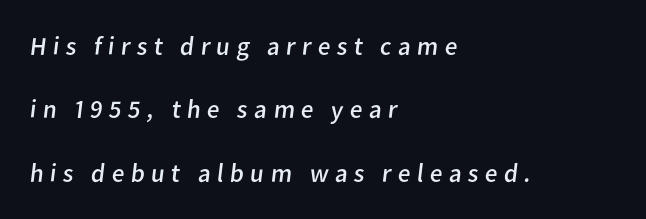
{"bold": "no", "underline": "no", "align": "left", "line_spacing": "loose", "line_spacing_ratio": 2.44, "letter_spacing": "wide", "letter_spacing_em": 0.24, "glyph_px": 26}
